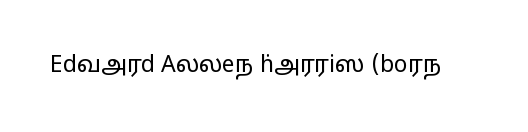
{"italic": "no", "bold": "no", "underline": "no", "letter_spacing": "normal", "letter_spacing_em": 0.0, "glyph_px": 23}
